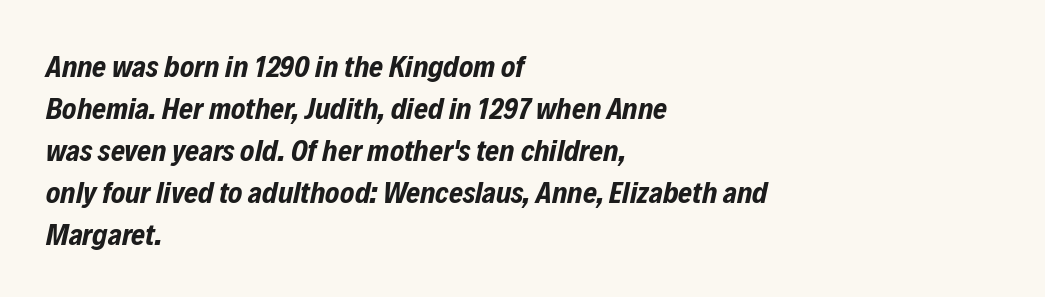
Q: Is the text bold? A: Yes.
Q: Is the text italic (slanted)? A: Yes, it leans right by about 12 degrees.
Q: Is the text underlined? A: No.
Q: How is the paragraph aligned? A: Left-aligned.
Q: Is the spacing between letters normal or unusually wide? A: Normal.
Q: Is the spacing between lines tight, normal or loose? A: Normal.
Q: Width (condensed, normal, or wide)? A: Condensed.
Q: Stroke contrast? A: Low.
Q: x-height? A: Medium.
Q: Monospaced? A: No.
